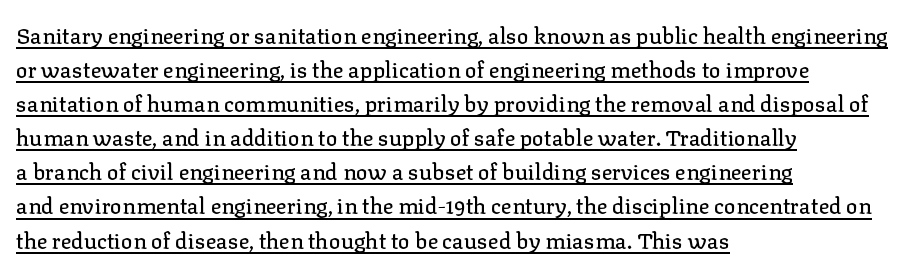
What's the leading like? Ordinary, nothing unusual. Posture: straight, roman, zero tilt. The horizontal fit of the characters is conventional and even. Casual observation: everything's shoved over to the left. A typographer would call this underscored text.
